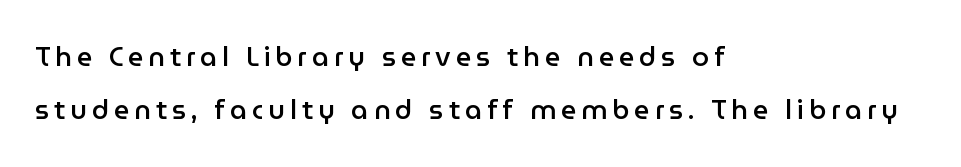
In terms of weight, the rendering is demibold, just under bold. Italic? Not at all — the glyphs are vertical. The designer dialed line spacing up above the default. Plain, unruled lines of type.
